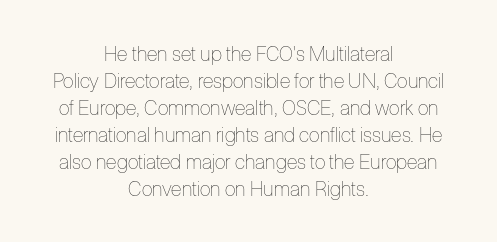
The image shows 20 px text type, upright; set centered, normal line spacing (1.35x), normal letter spacing, not underlined.
